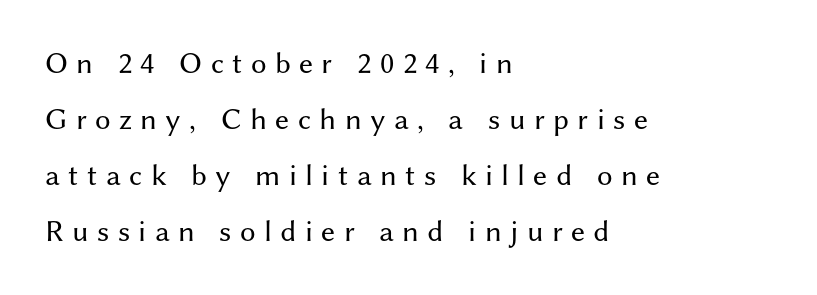
The image shows 31 px regular-weight sans-serif type, upright; set left-aligned, line spacing 1.81x, unusually wide letter spacing (+0.27 em), not underlined; medium stroke contrast and a medium x-height.
